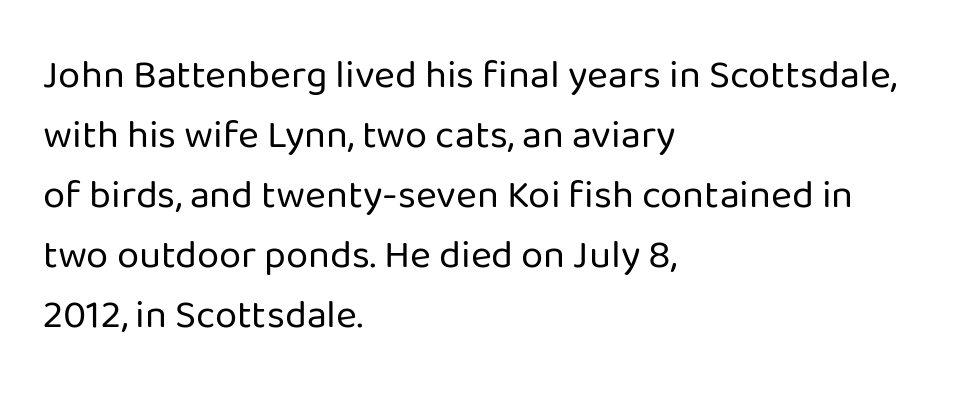
Q: Is the text bold? A: No.
Q: Is the text italic (slanted)? A: No, it is upright.
Q: Is the typeface a serif or a sans-serif typeface? A: Sans-serif.
Q: Is the text underlined? A: No.
Q: How is the paragraph aligned? A: Left-aligned.
Q: Is the spacing between letters normal or unusually wide? A: Normal.
Q: Is the spacing between lines tight, normal or loose? A: Normal.
Q: Width (condensed, normal, or wide)? A: Normal.
Q: Stroke contrast? A: Low.
Q: x-height? A: Medium.
Q: Monospaced? A: No.
